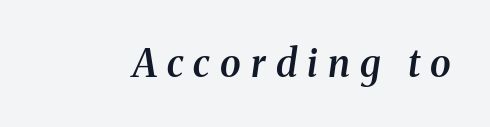
The image shows 38 px semibold serif type, italic (leaning right); set unusually wide letter spacing (+0.27 em), not underlined; medium stroke contrast and a medium x-height.
